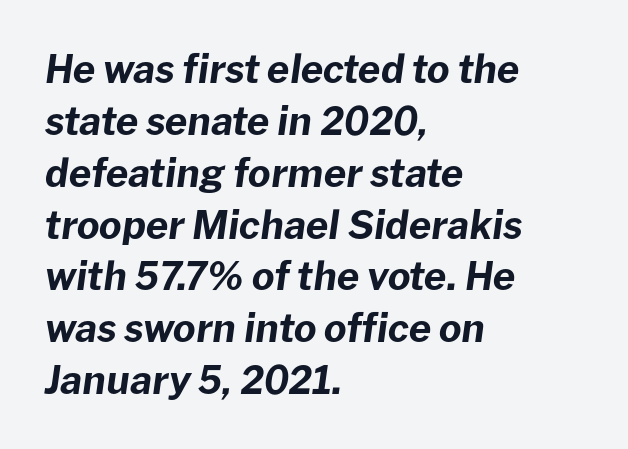
Q: Is the text bold? A: Yes.
Q: Is the text italic (slanted)? A: Yes, it leans right by about 8 degrees.
Q: Is the text underlined? A: No.
Q: How is the paragraph aligned? A: Left-aligned.
Q: Is the spacing between letters normal or unusually wide? A: Normal.
Q: Is the spacing between lines tight, normal or loose? A: Normal.
Q: Width (condensed, normal, or wide)? A: Normal.
Q: Stroke contrast? A: Low.
Q: x-height? A: Medium.
Q: Monospaced? A: No.
